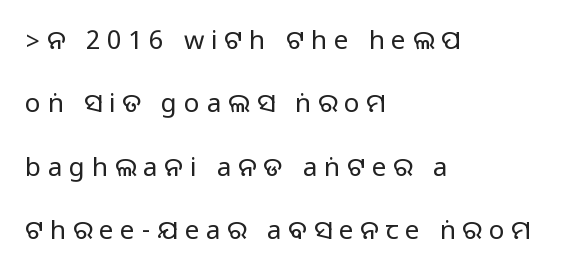
The typesetter chose a ragged-right arrangement here. Here the glyphs are tracked loosely, breaking word shapes into spaced letters. Widely set lines give the paragraph a tall, airy silhouette. Vertical strokes here are truly vertical. A bare baseline throughout the passage.
